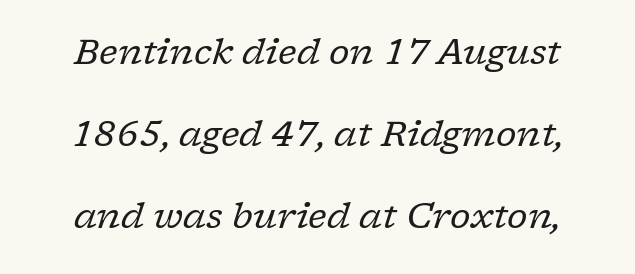
{"serif": "yes", "italic": "yes", "lean": "right", "slant_degrees": 17, "bold": "no", "weight": "regular", "width": "normal", "stroke_contrast": "low", "x_height": "medium", "monospaced": "no", "underline": "no", "line_spacing": "loose", "line_spacing_ratio": 2.34, "letter_spacing": "normal", "letter_spacing_em": 0.0, "glyph_px": 35}
